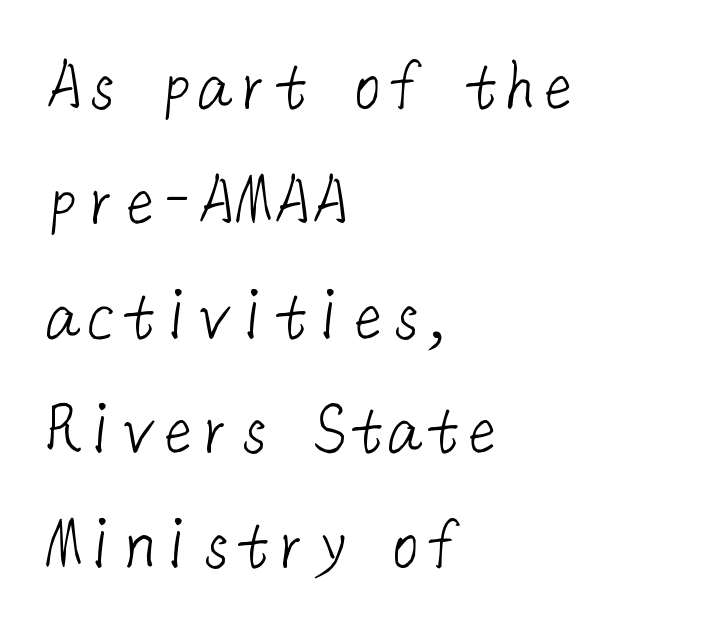
Stroke terminals: plain, sans-serif. Evenly set lines give the paragraph a standard silhouette. The zone under the glyphs is completely vacant. There is no visible air inserted between adjacent glyphs. The compositor pushed each line to the left boundary. Counters stay open thanks to moderate or lighter strokes.
